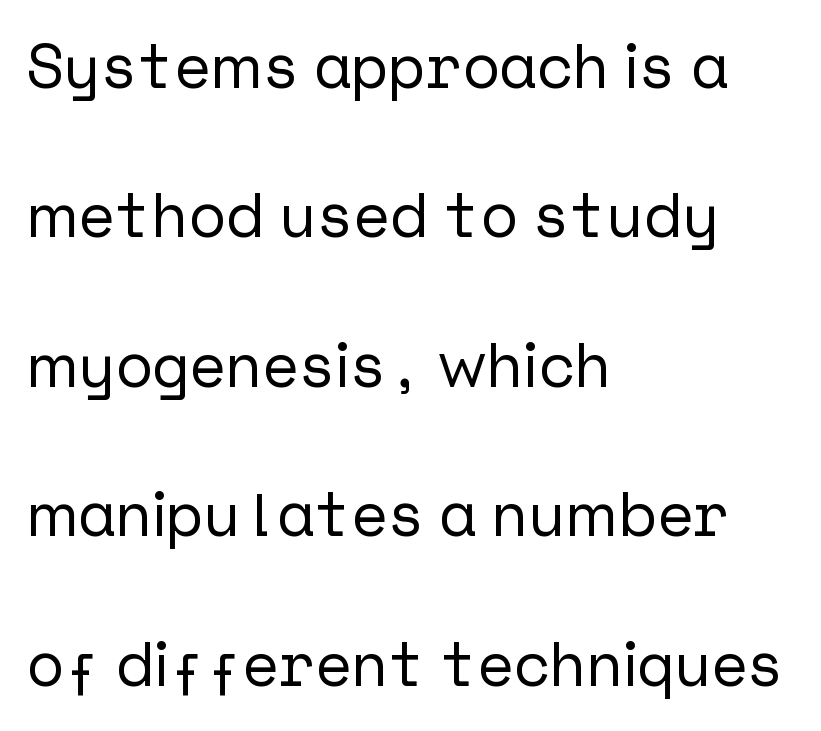
Lines of text with bare space underneath. The tracking reads as untouched default to a designer's eye. If you measured baseline to baseline, you'd find a long distance. The font's upright variant was chosen for this text.
